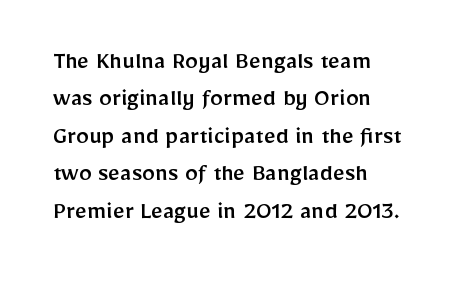
Q: Is the text italic (slanted)? A: No, it is upright.
Q: Is the text underlined? A: No.
Q: How is the paragraph aligned? A: Left-aligned.
Q: Is the spacing between letters normal or unusually wide? A: Normal.
Q: Is the spacing between lines tight, normal or loose? A: Normal.
